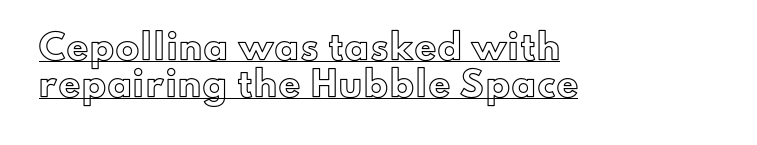
The image shows 23 px text type, upright; set left-aligned, normal line spacing (1.59x), underlined.
